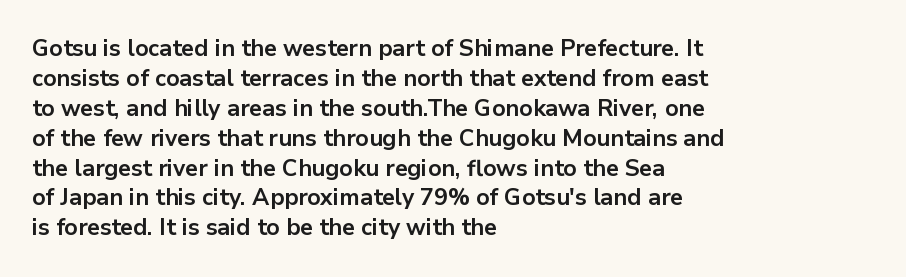
The image shows 23 px bold type, upright; set left-aligned, normal line spacing (1.3x), normal letter spacing, not underlined.
